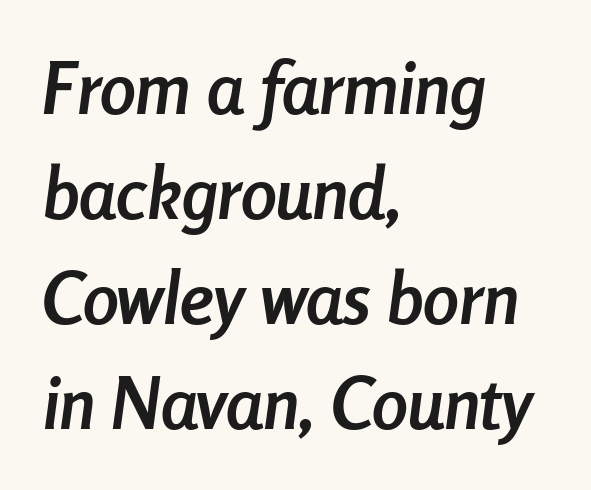
The image shows 72 px semibold, condensed type, italic (leaning right); set left-aligned, normal line spacing (1.46x), normal letter spacing, not underlined; low stroke contrast and a medium x-height.
